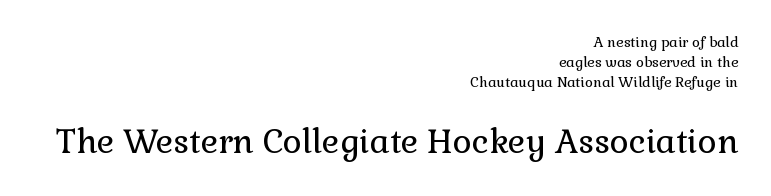
{"serif": "yes", "italic": "no", "bold": "no", "weight": "regular", "width": "normal", "stroke_contrast": "low", "x_height": "medium", "monospaced": "no", "underline": "no", "align": "right", "line_spacing": "normal", "line_spacing_ratio": 1.44, "letter_spacing": "normal", "letter_spacing_em": 0.0, "larger_block": "second", "size_ratio": 2.36, "glyph_px": 33}
